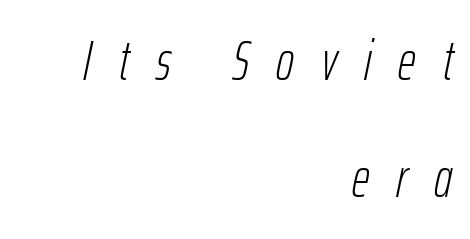
The line-height multiplier appears high, well above default. Unmarked baselines from the first word to the last. Stroke thickness stays within the range of a standard reading face or lighter. These lines have a slow, spaced-out rhythm from letter to letter. Reading down the block, your eye finds every line finishing at a fixed right position.
